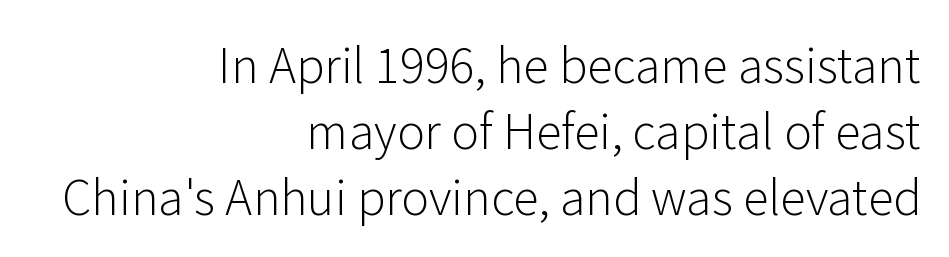
Q: Is the text bold? A: No.
Q: Is the text italic (slanted)? A: No, it is upright.
Q: Is the typeface a serif or a sans-serif typeface? A: Sans-serif.
Q: Is the text underlined? A: No.
Q: How is the paragraph aligned? A: Right-aligned.
Q: Is the spacing between letters normal or unusually wide? A: Normal.
Q: Is the spacing between lines tight, normal or loose? A: Normal.
Q: Width (condensed, normal, or wide)? A: Normal.
Q: Stroke contrast? A: Low.
Q: x-height? A: Medium.
Q: Monospaced? A: No.
